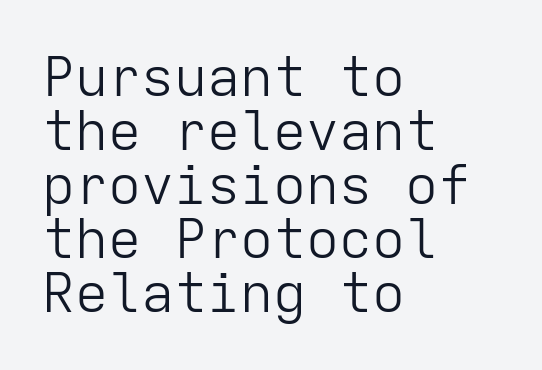
The weight tops out at a normal text grade. Interline gaps are noticeably narrow in this sample. Standard letterfit; no display-style spreading of the glyphs. Does the copy run flush right? No — it runs flush left. Descender tails drop into unmarked territory.
